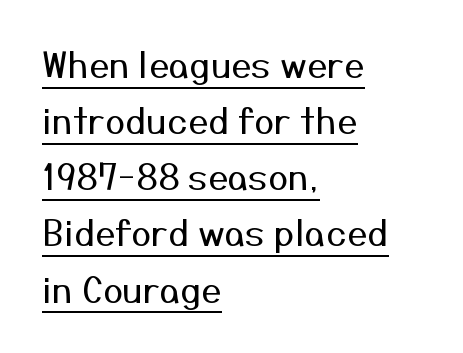
Somebody hit Ctrl+U on this one — the words are underlined. Observe the ordinary spacing: letters are neighbours, not strangers. The passage shown is not bold in any degree. This sample keeps an unexceptional amount of space between lines.
